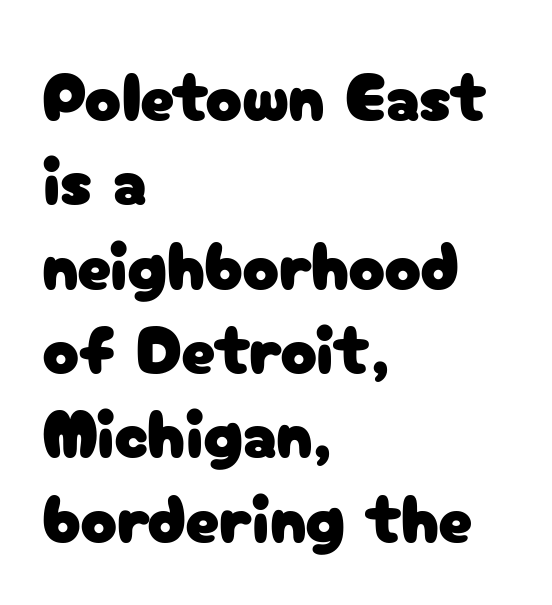
Varying glyph widths throughout — classic text-font behaviour. The space beneath each line is pristine and unruled. Upright lettering throughout. Look at the bottom of the vertical strokes: they stop flat, with no serifs. Words appear dense and cohesive because spacing is normal.
